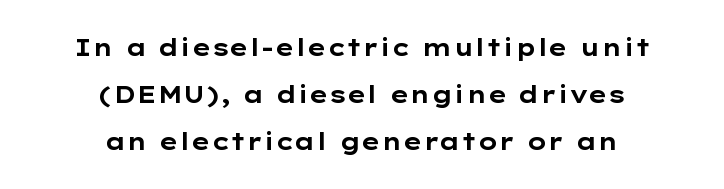
A bare baseline throughout the passage. Characters remain perfectly vertical along every line. Its strokes are broad and dark, the hallmark of bold type. Widely set lines give the paragraph a tall, airy silhouette. Characters follow at the spacing the type designer built in.
